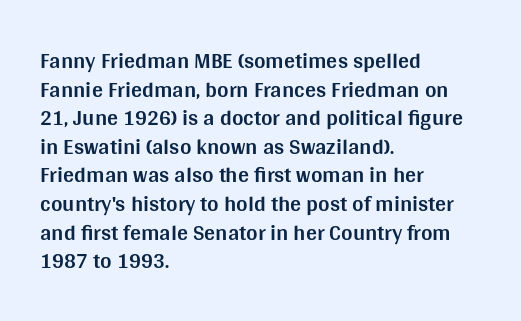
Q: Is the text bold? A: Yes.
Q: Is the text italic (slanted)? A: No, it is upright.
Q: Is the text underlined? A: No.
Q: How is the paragraph aligned? A: Left-aligned.
Q: Is the spacing between letters normal or unusually wide? A: Normal.
Q: Is the spacing between lines tight, normal or loose? A: Normal.
